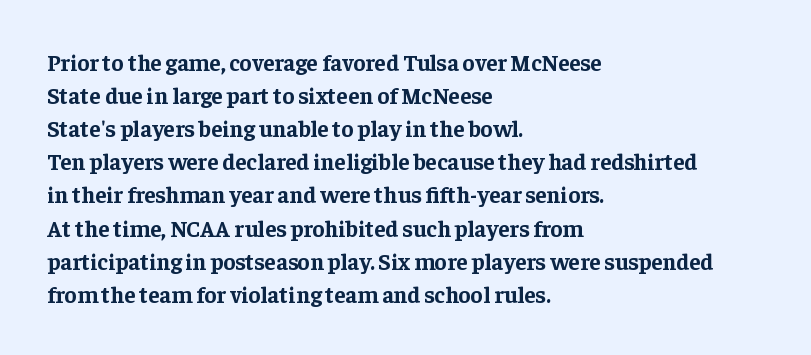
{"italic": "no", "bold": "yes", "underline": "no", "align": "left", "line_spacing": "normal", "line_spacing_ratio": 1.44, "letter_spacing": "normal", "letter_spacing_em": 0.0, "glyph_px": 23}
